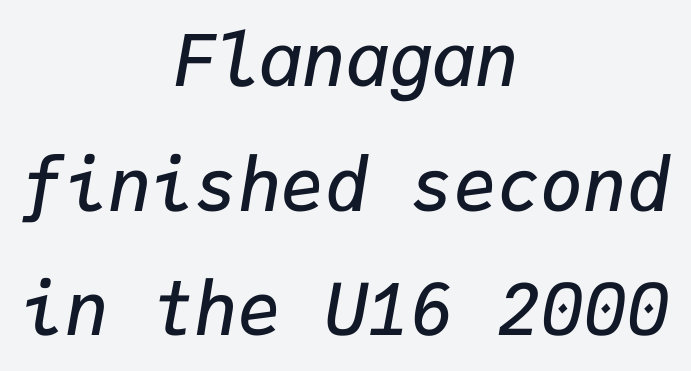
The image shows 72 px semibold type, italic (leaning right), monospaced; set centered, line spacing 1.73x, normal letter spacing, not underlined; low stroke contrast and a medium x-height.
